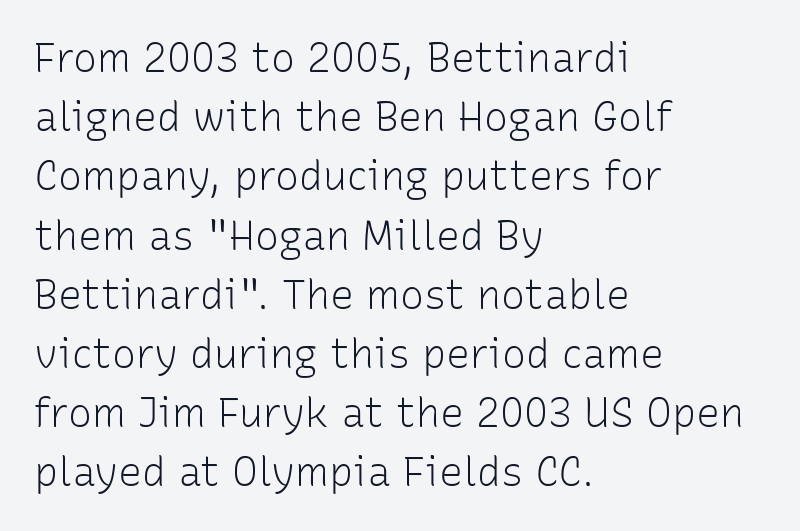
The image shows 40 px light sans-serif type, upright; set left-aligned, normal line spacing (1.48x), normal letter spacing, not underlined; low stroke contrast and a medium x-height.
